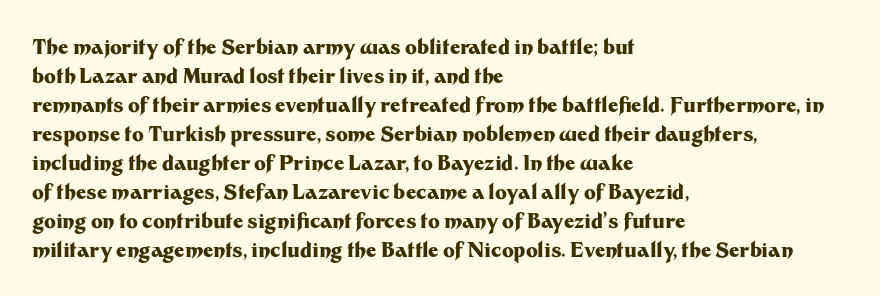
The image shows 20 px bold type, upright; set left-aligned, normal line spacing (1.45x), normal letter spacing, not underlined.
